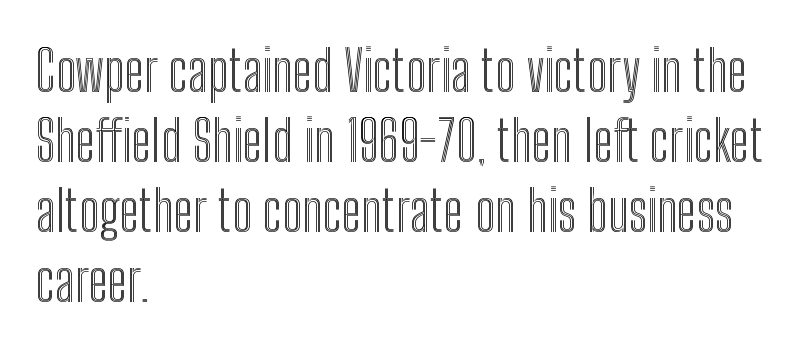
The image shows 56 px condensed type, upright; set left-aligned, normal line spacing (1.25x), normal letter spacing, not underlined; a medium x-height.
